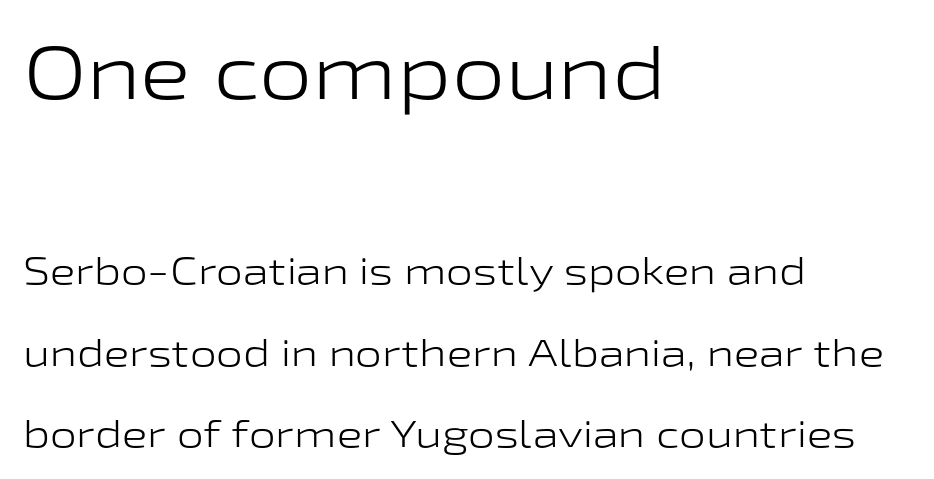
Horizontal bands of white between lines are thick stripes. Designer's note — italics off, roman on. Is this a sans? Yes — the strokes have no serifs. These lines are set flush left with a ragged right edge. This sample has the flowing, uneven cadence of proportional lettering.
